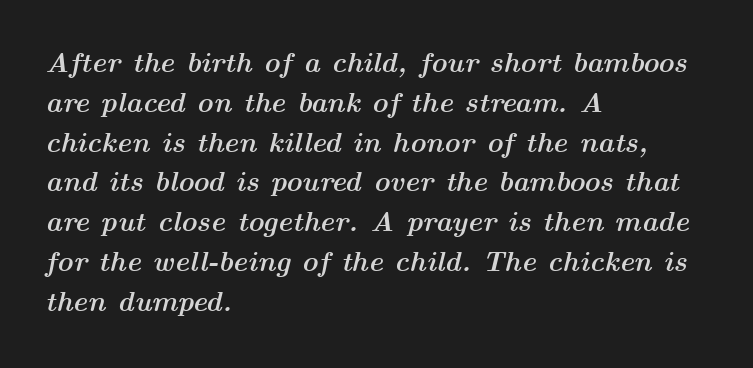
The image shows 28 px semibold, wide type, italic (leaning right); set left-aligned, normal line spacing (1.42x), normal letter spacing, not underlined; medium stroke contrast and a medium x-height.
